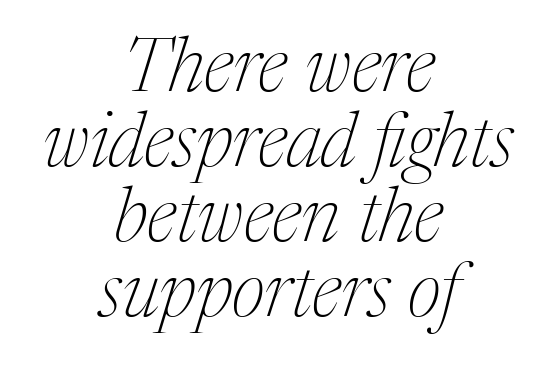
Q: Is the text bold? A: No.
Q: Is the text italic (slanted)? A: Yes, it leans right by about 17 degrees.
Q: Is the typeface a serif or a sans-serif typeface? A: Serif.
Q: Is the text underlined? A: No.
Q: How is the paragraph aligned? A: Centered.
Q: Is the spacing between letters normal or unusually wide? A: Normal.
Q: Is the spacing between lines tight, normal or loose? A: Tight.
Q: Width (condensed, normal, or wide)? A: Normal.
Q: Stroke contrast? A: Medium.
Q: x-height? A: Medium.
Q: Monospaced? A: No.
